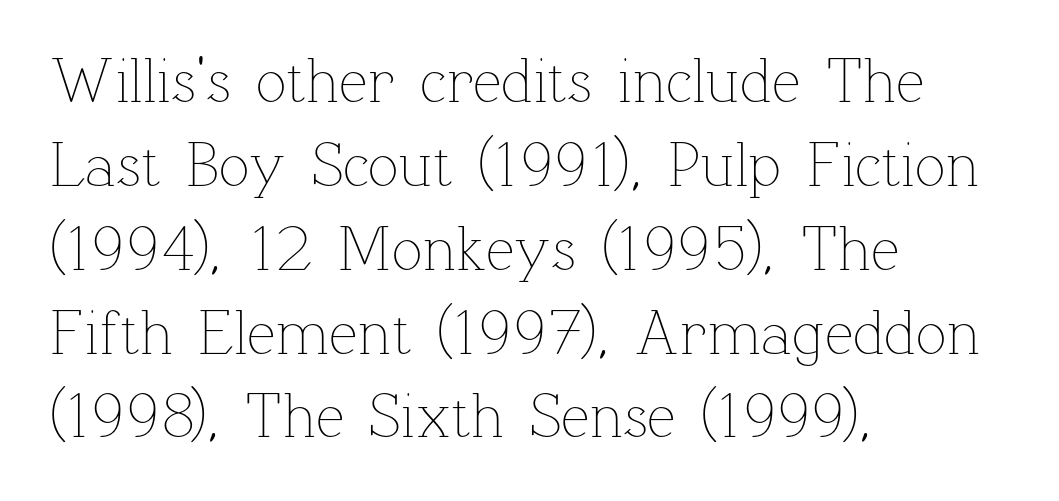
The tracking reads as untouched default to a designer's eye. All the whitespace from short lines collects on the right. The strokes carry an ordinary text weight at most. Here the designer chose a conventional face with non-uniform glyph widths. These lines were composed using upright roman letters.
